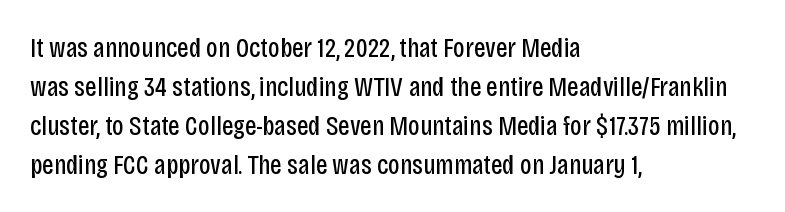
The image shows 28 px regular-weight, condensed sans-serif type, upright; set left-aligned, normal line spacing (1.39x), normal letter spacing, not underlined; low stroke contrast and a large x-height.
